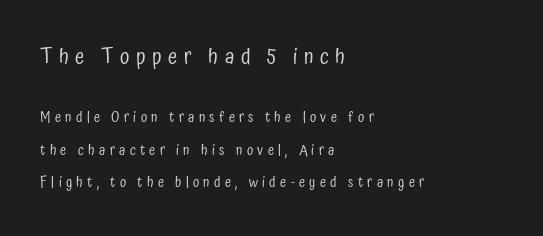
Q: Is the text bold? A: No.
Q: Is the text italic (slanted)? A: No, it is upright.
Q: Is the text underlined? A: No.
Q: How is the paragraph aligned? A: Left-aligned.
Q: Is the spacing between letters normal or unusually wide? A: Unusually wide.
Q: Is the spacing between lines tight, normal or loose? A: Loose.
Q: Which block of text is set in a larger size, the first (top) or the second (bottom)? A: The first (top) one.
